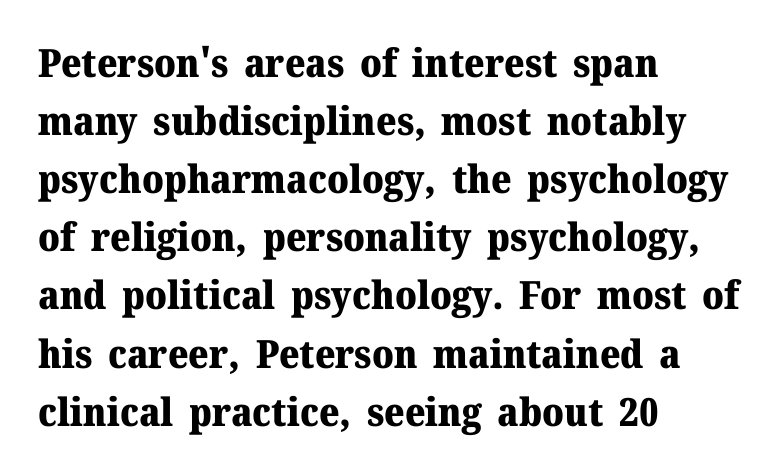
{"serif": "yes", "italic": "no", "bold": "yes", "weight": "heavy", "width": "normal", "stroke_contrast": "medium", "x_height": "medium", "monospaced": "no", "underline": "no", "align": "left", "line_spacing": "normal", "line_spacing_ratio": 1.49, "letter_spacing": "normal", "letter_spacing_em": 0.0, "glyph_px": 39}
